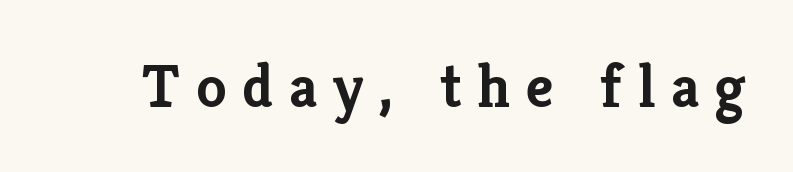
You could only call the tracking loose — the letters float apart. Spacing verdict: proportional, widths tailored to each character. The string is rendered with underlining switched off. A dark, heavy texture on the line: the type is bold.
